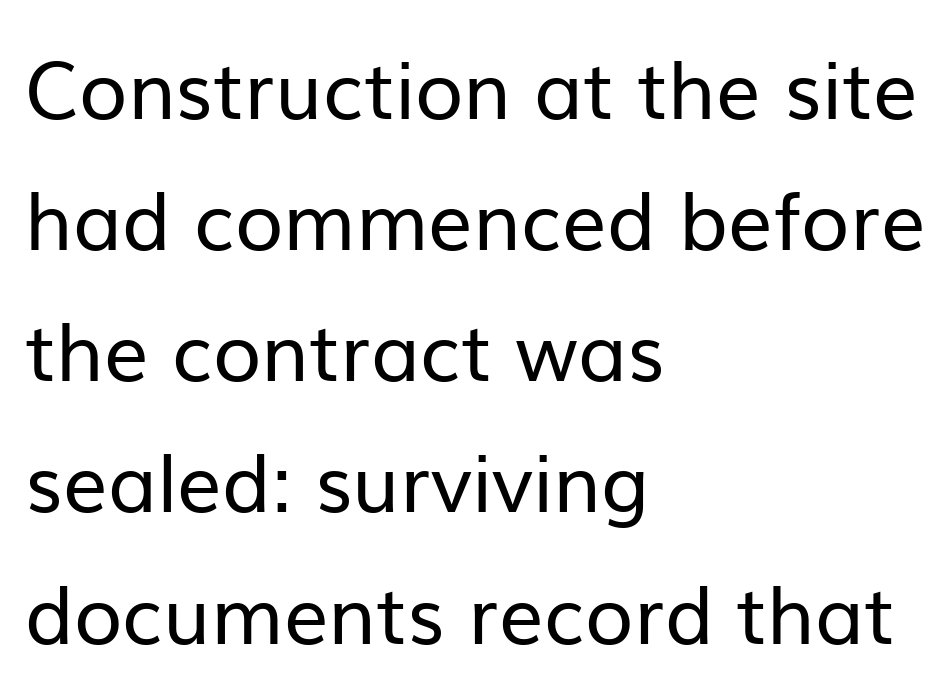
Nothing sits at the stroke ends, so this counts as sans-serif. Inter-character spacing is left at the font's built-in metrics. Evenly set lines give the paragraph a standard silhouette. Posture: upright roman. Stroke thickness stays within the range of a standard reading face or lighter. Note the varied advance widths — an 'i' is clearly narrower than an 'm'.
